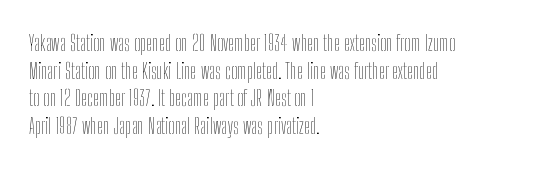
The typeface has the unassuming heft of standard copy or less. Vertical strokes here are truly vertical. A clean baseline with only descenders dipping below it. Default kerning and tracking; the words read as compact shapes.
